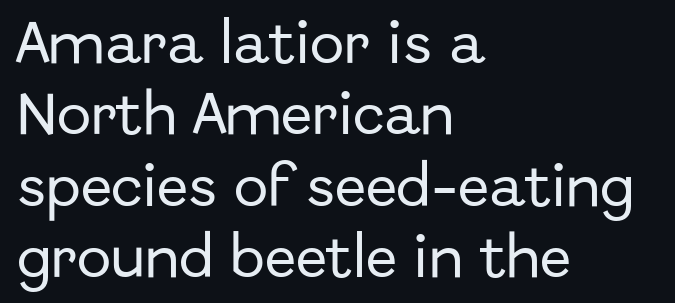
Notice how descenders clear the ascenders below comfortably — that's standard leading. Unmarked baselines from the first word to the last. Nobody touched the tracking dial on this one. This sample is left-justified, so line endings fall wherever the words run out.
